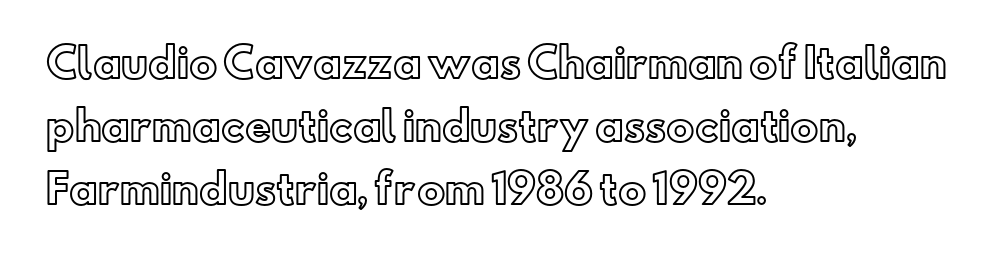
Q: Is the text italic (slanted)? A: No, it is upright.
Q: Is the text underlined? A: No.
Q: How is the paragraph aligned? A: Left-aligned.
Q: Is the spacing between letters normal or unusually wide? A: Normal.
Q: Is the spacing between lines tight, normal or loose? A: Normal.
Q: Width (condensed, normal, or wide)? A: Normal.
Q: x-height? A: Small.
Q: Monospaced? A: No.
